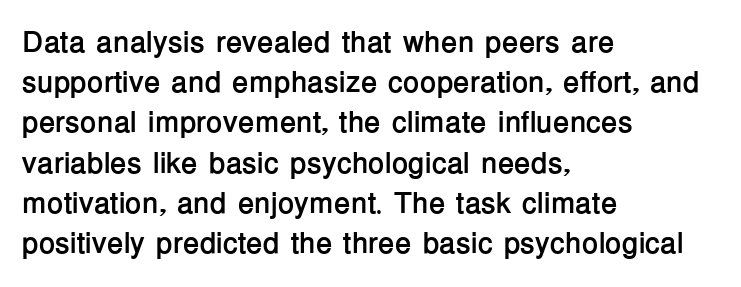
Q: Is the text bold? A: Yes.
Q: Is the text italic (slanted)? A: No, it is upright.
Q: Is the typeface a serif or a sans-serif typeface? A: Sans-serif.
Q: Is the text underlined? A: No.
Q: How is the paragraph aligned? A: Left-aligned.
Q: Is the spacing between letters normal or unusually wide? A: Normal.
Q: Is the spacing between lines tight, normal or loose? A: Normal.
Q: Width (condensed, normal, or wide)? A: Normal.
Q: Stroke contrast? A: Low.
Q: x-height? A: Medium.
Q: Monospaced? A: No.
